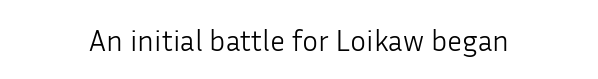
The image shows 30 px light sans-serif type, upright; set normal letter spacing, not underlined; low stroke contrast and a medium x-height.
